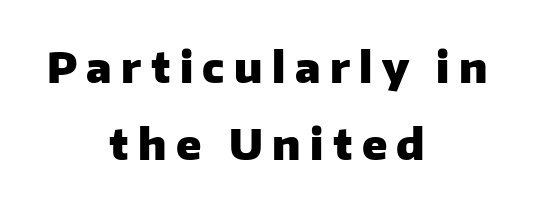
{"serif": "no", "italic": "no", "bold": "yes", "weight": "heavy", "width": "normal", "stroke_contrast": "low", "x_height": "medium", "monospaced": "no", "underline": "no", "align": "center", "line_spacing_ratio": 1.89, "letter_spacing": "wide", "letter_spacing_em": 0.23, "glyph_px": 41}
